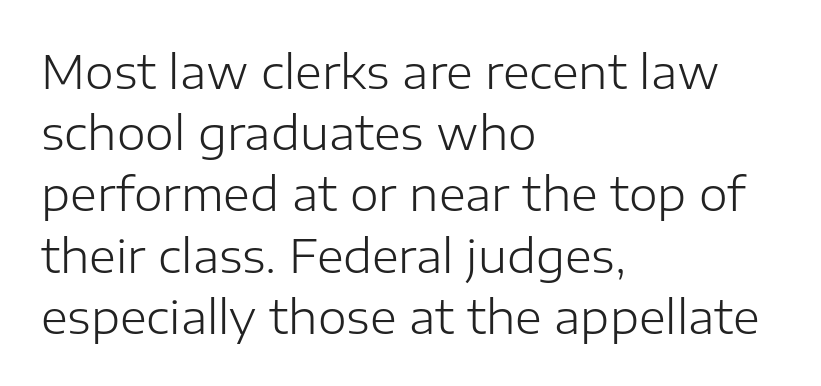
{"serif": "no", "italic": "no", "bold": "no", "weight": "light", "width": "normal", "stroke_contrast": "low", "x_height": "medium", "monospaced": "no", "underline": "no", "align": "left", "line_spacing": "normal", "line_spacing_ratio": 1.33, "letter_spacing": "normal", "letter_spacing_em": 0.0, "glyph_px": 46}
